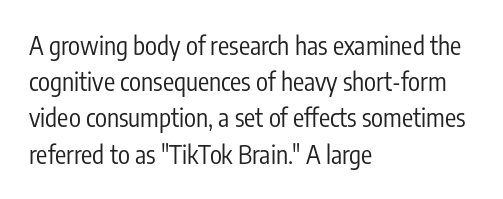
The cut favours lightness, reaching ordinary text weight at its darkest. Left-aligned paragraph, ragged on the right. There is no visible air inserted between adjacent glyphs. Has an underline been added? It has not. Upright lettering throughout. Leading matches the norm, producing a regular column.
